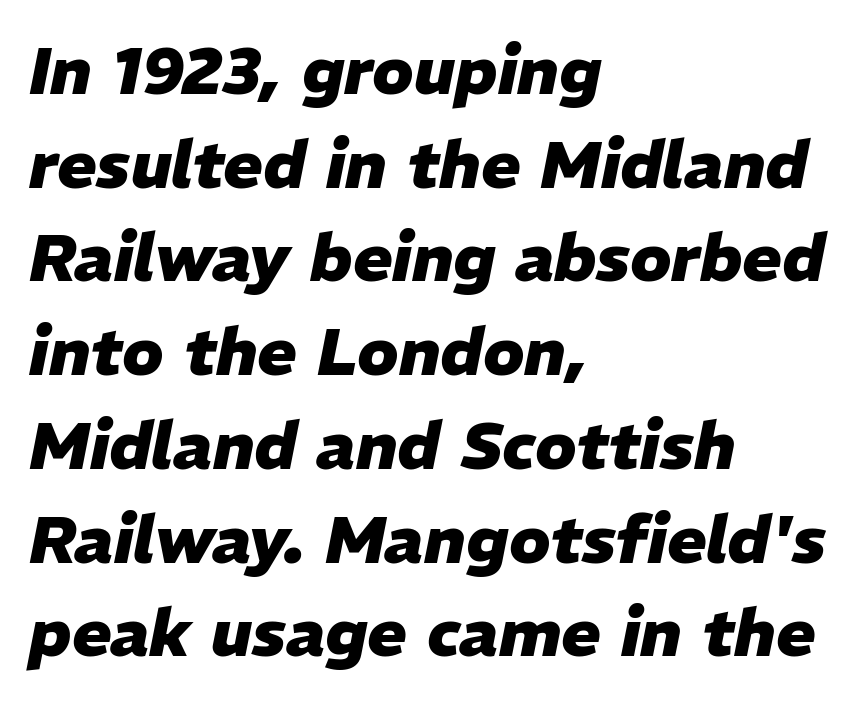
Successive baselines arrive at the customary interval. The font is running at its bold setting. The passage shown is typed in a proportional face where columns would drift. Designer's note — italics engaged. There is no visible air inserted between adjacent glyphs. Caption: multi-line text, flush left, ragged right.
